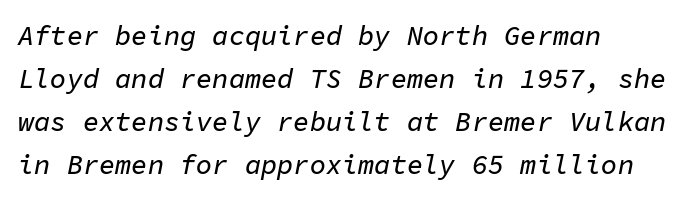
The image shows 27 px text type, italic (leaning right); set left-aligned, normal line spacing (1.59x), normal letter spacing, not underlined.
